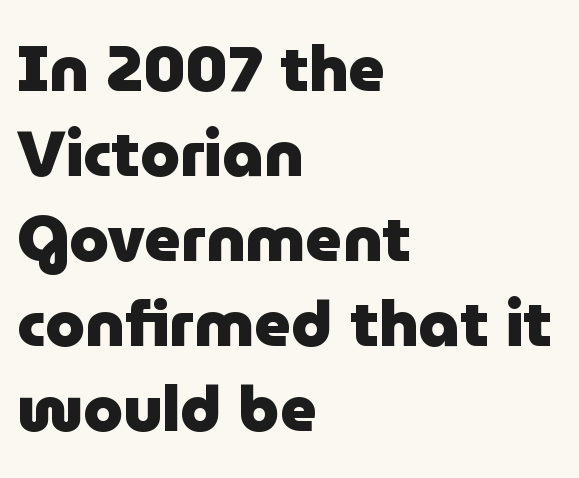
{"serif": "no", "italic": "no", "bold": "yes", "weight": "heavy", "width": "normal", "stroke_contrast": "low", "x_height": "medium", "monospaced": "no", "underline": "no", "align": "left", "line_spacing": "normal", "line_spacing_ratio": 1.33, "letter_spacing": "normal", "letter_spacing_em": 0.0, "glyph_px": 64}
